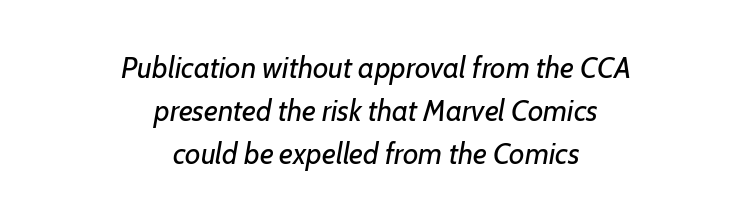
The image shows 30 px regular-weight type, italic (leaning right); set centered, normal line spacing (1.44x), normal letter spacing, not underlined; low stroke contrast and a medium x-height.
